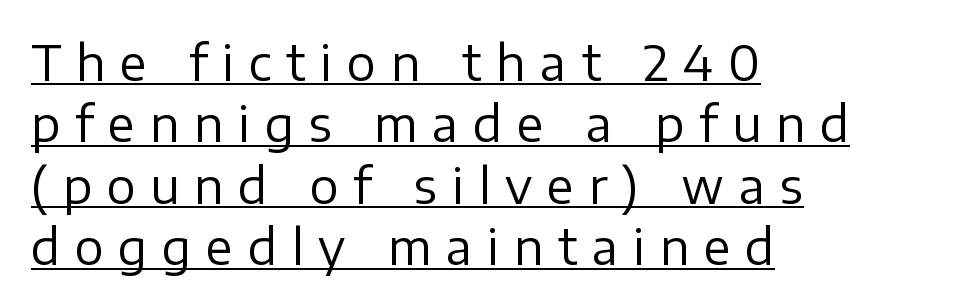
{"serif": "no", "italic": "no", "bold": "no", "weight": "regular", "width": "normal", "stroke_contrast": "low", "x_height": "medium", "monospaced": "no", "underline": "yes", "align": "left", "line_spacing": "normal", "line_spacing_ratio": 1.28, "letter_spacing": "wide", "letter_spacing_em": 0.31, "glyph_px": 48}
